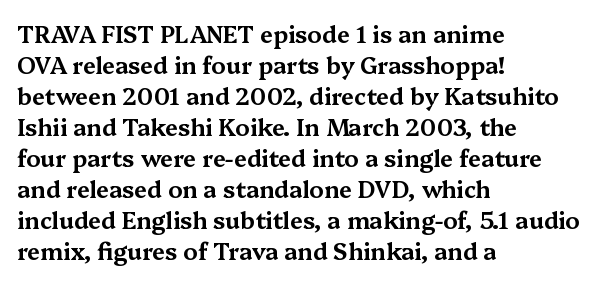
{"italic": "no", "underline": "no", "align": "left", "line_spacing": "normal", "line_spacing_ratio": 1.35, "letter_spacing": "normal", "letter_spacing_em": 0.0, "glyph_px": 23}
